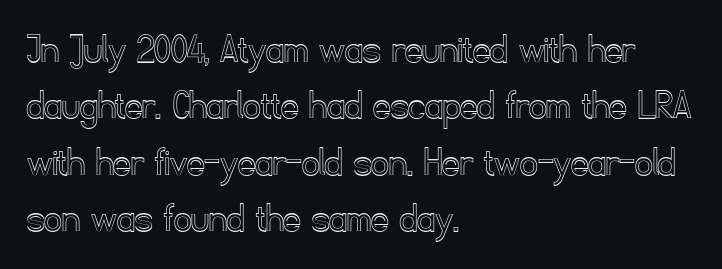
The image shows 43 px text type, upright; set left-aligned, normal line spacing (1.31x), normal letter spacing, not underlined; a small x-height.
